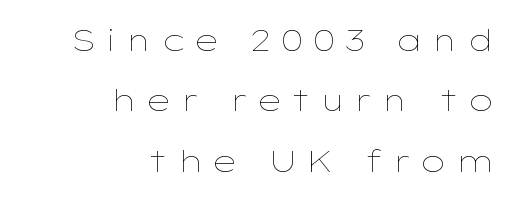
Q: Is the text bold? A: No.
Q: Is the text italic (slanted)? A: No, it is upright.
Q: Is the text underlined? A: No.
Q: How is the paragraph aligned? A: Right-aligned.
Q: Is the spacing between letters normal or unusually wide? A: Unusually wide.
Q: Is the spacing between lines tight, normal or loose? A: Loose.
Q: Width (condensed, normal, or wide)? A: Wide.
Q: Stroke contrast? A: Low.
Q: x-height? A: Medium.
Q: Monospaced? A: No.
